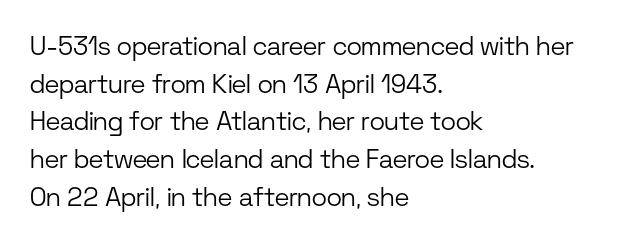
Q: Is the text bold? A: No.
Q: Is the text italic (slanted)? A: No, it is upright.
Q: Is the text underlined? A: No.
Q: How is the paragraph aligned? A: Left-aligned.
Q: Is the spacing between letters normal or unusually wide? A: Normal.
Q: Is the spacing between lines tight, normal or loose? A: Normal.
